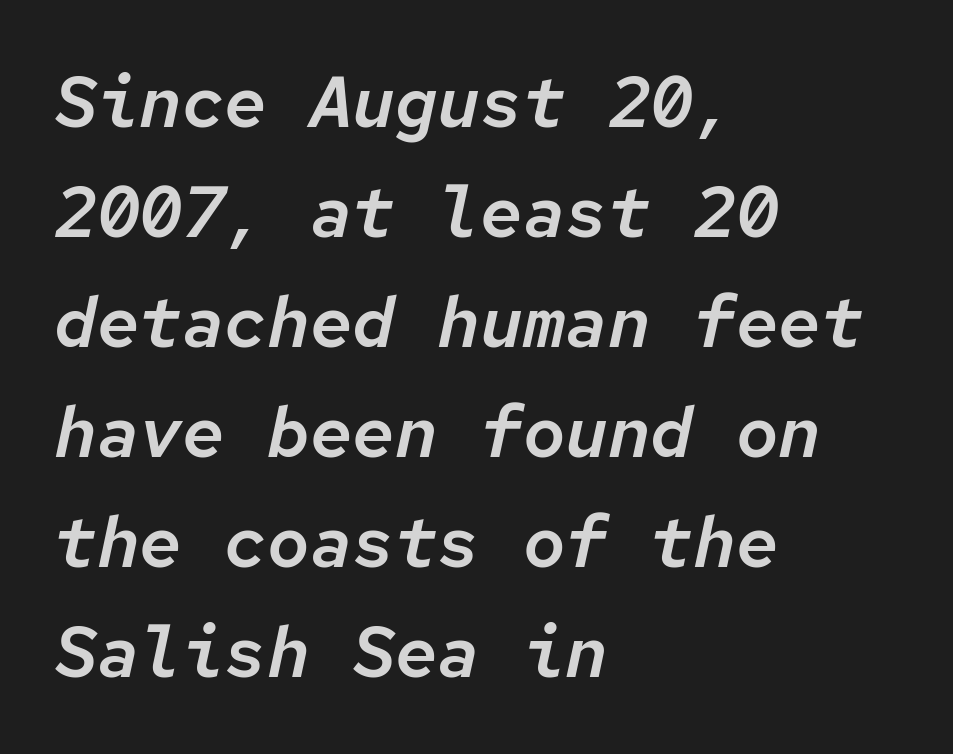
The image shows 71 px text type, italic (leaning right), monospaced; set left-aligned, normal line spacing (1.55x), normal letter spacing, not underlined; low stroke contrast and a medium x-height.
